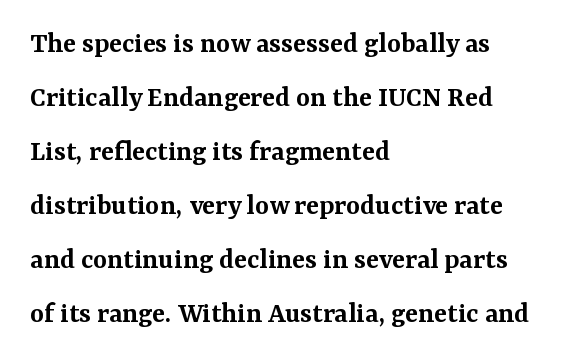
The image shows 30 px semibold serif type, upright; set left-aligned, line spacing 1.8x, normal letter spacing, not underlined; medium stroke contrast and a medium x-height.
